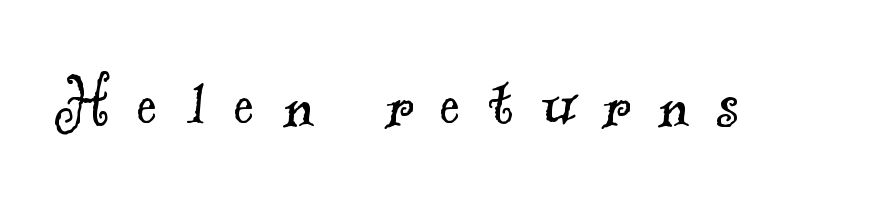
Is the letter spacing exaggerated? Yes — the characters are pushed far apart. Descenders hang freely into open space. Heaviness? Minimal to ordinary, like unemphasized prose. Character widths vary here, with narrow letters taking less room than wide ones.
